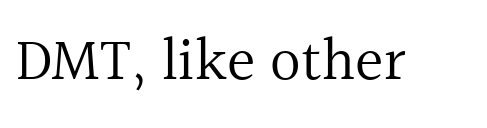
The image shows 60 px regular-weight serif type, upright; set normal letter spacing, not underlined; a medium x-height.
